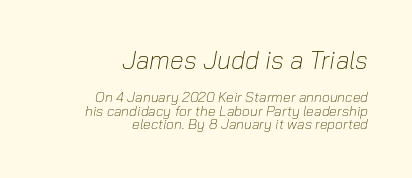
Compared with typical body copy, the letter spacing here is the same. The strokes are not fattened; the text isn't bold. The lettering tilts uniformly, giving the passage an italic look. The zone under the glyphs is completely vacant. The rag falls on the left side of this text block. Summary of vertical rhythm: compact, with narrow interline spacing.
